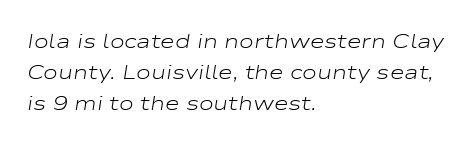
Q: Is the text bold? A: No.
Q: Is the text italic (slanted)? A: Yes, it leans right by about 9 degrees.
Q: Is the text underlined? A: No.
Q: How is the paragraph aligned? A: Left-aligned.
Q: Is the spacing between letters normal or unusually wide? A: Normal.
Q: Is the spacing between lines tight, normal or loose? A: Normal.
